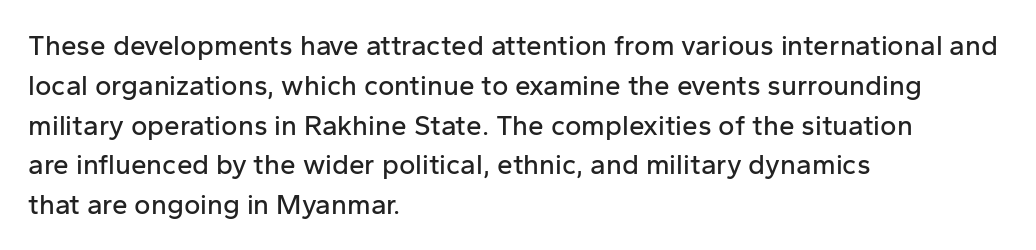
Q: Is the text italic (slanted)? A: No, it is upright.
Q: Is the typeface a serif or a sans-serif typeface? A: Sans-serif.
Q: Is the text underlined? A: No.
Q: How is the paragraph aligned? A: Left-aligned.
Q: Is the spacing between letters normal or unusually wide? A: Normal.
Q: Is the spacing between lines tight, normal or loose? A: Normal.
Q: Width (condensed, normal, or wide)? A: Normal.
Q: Stroke contrast? A: Low.
Q: x-height? A: Medium.
Q: Monospaced? A: No.
